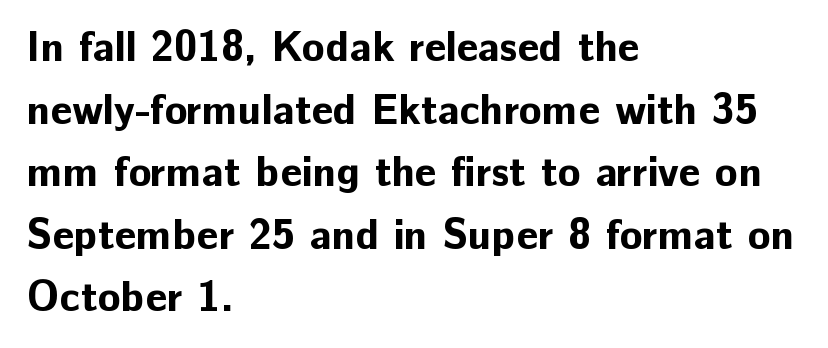
Q: Is the text bold? A: Yes.
Q: Is the text italic (slanted)? A: No, it is upright.
Q: Is the typeface a serif or a sans-serif typeface? A: Sans-serif.
Q: Is the text underlined? A: No.
Q: How is the paragraph aligned? A: Left-aligned.
Q: Is the spacing between letters normal or unusually wide? A: Normal.
Q: Is the spacing between lines tight, normal or loose? A: Normal.
Q: Width (condensed, normal, or wide)? A: Normal.
Q: Stroke contrast? A: Low.
Q: x-height? A: Medium.
Q: Monospaced? A: No.
